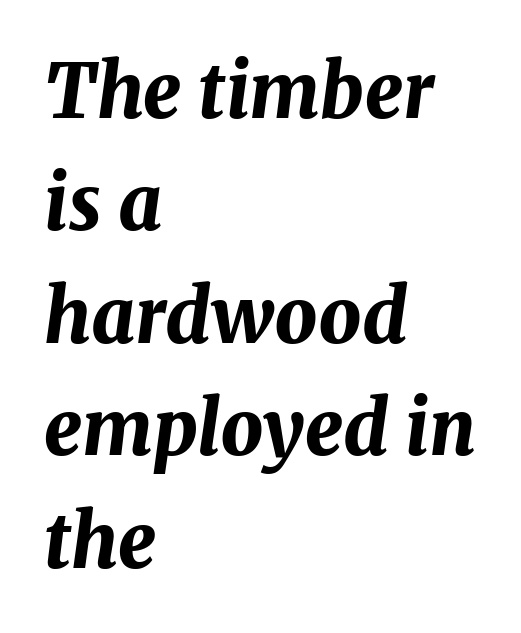
Observe the ordinary spacing: letters are neighbours, not strangers. Stroke thickness is high; the sample reads as a true bold. Proportional: the letters do not fall into vertical columns. If you measured baseline to baseline, you'd find a middling distance. Check under the words: just untouched page. Caption: multi-line text, flush left, ragged right.
